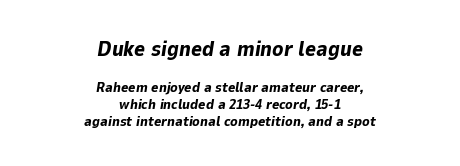
The designer gave the opening block more size than the closing block. Typeset on center — no edge is straight. These lines keep a tight, regular rhythm from letter to letter. Tall strokes in this sample are angled rather than plumb. The strip under each line holds only bare page.
